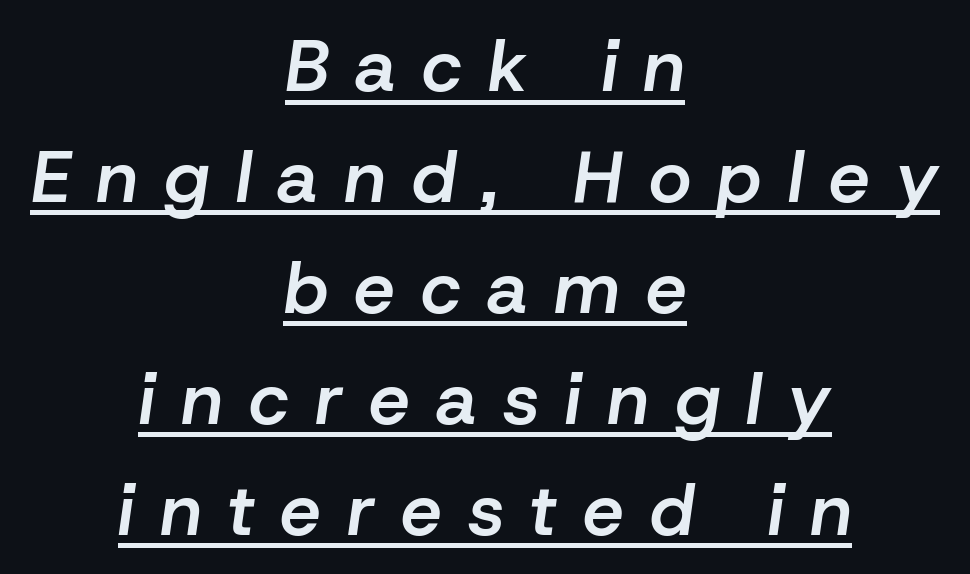
The letters advance in unequal steps, a hallmark of proportional type. Slightly chunky letters — semibold, I'd say, not full bold. Is there much room between lines? A standard amount, neither cramped nor airy. Honestly, the letter spacing is so wide it's the main thing you notice.
